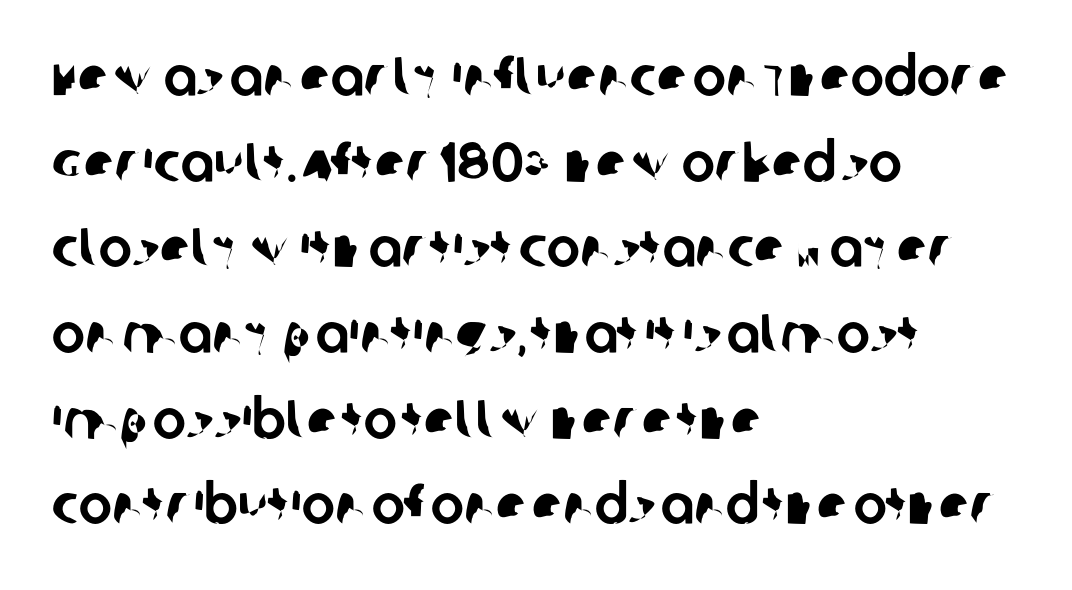
The image shows 56 px sans-serif type; set left-aligned, normal line spacing (1.53x), normal letter spacing, not underlined; low stroke contrast and a large x-height.
